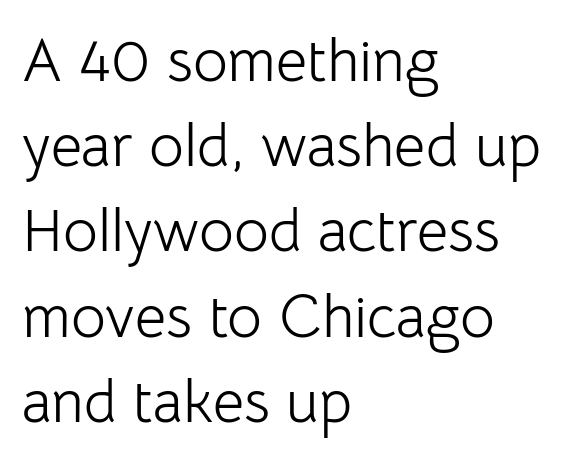
Q: Is the text bold? A: No.
Q: Is the text italic (slanted)? A: No, it is upright.
Q: Is the typeface a serif or a sans-serif typeface? A: Sans-serif.
Q: Is the text underlined? A: No.
Q: How is the paragraph aligned? A: Left-aligned.
Q: Is the spacing between letters normal or unusually wide? A: Normal.
Q: Is the spacing between lines tight, normal or loose? A: Normal.
Q: Width (condensed, normal, or wide)? A: Normal.
Q: Stroke contrast? A: Low.
Q: x-height? A: Medium.
Q: Monospaced? A: No.
